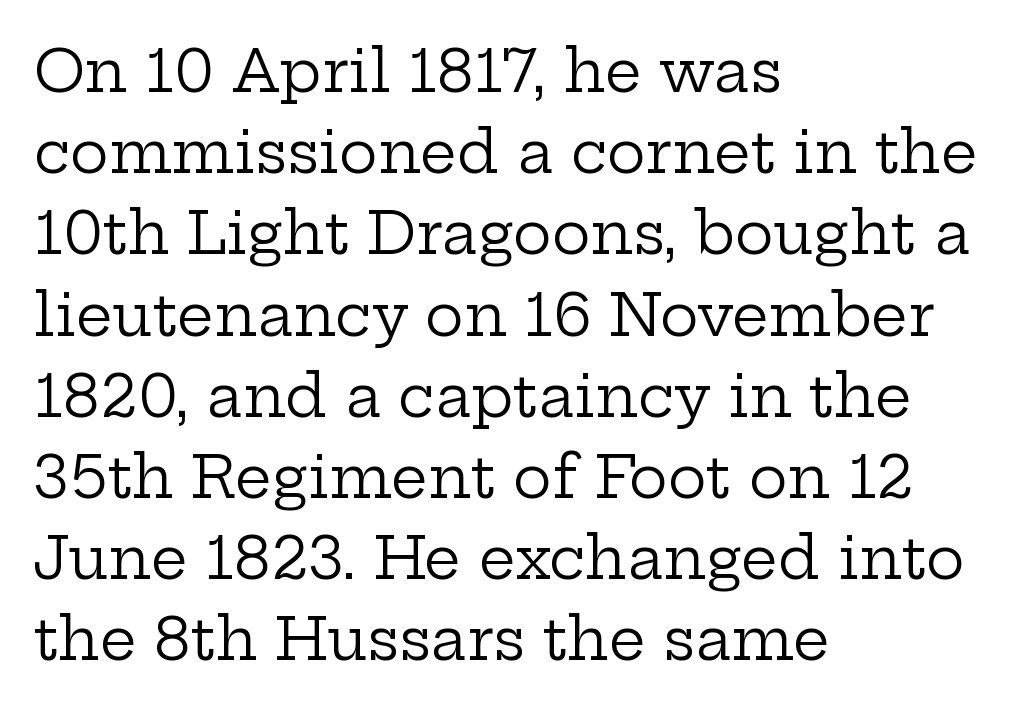
Q: Is the text bold? A: No.
Q: Is the text italic (slanted)? A: No, it is upright.
Q: Is the typeface a serif or a sans-serif typeface? A: Serif.
Q: Is the text underlined? A: No.
Q: How is the paragraph aligned? A: Left-aligned.
Q: Is the spacing between letters normal or unusually wide? A: Normal.
Q: Is the spacing between lines tight, normal or loose? A: Normal.
Q: Width (condensed, normal, or wide)? A: Wide.
Q: Stroke contrast? A: Low.
Q: x-height? A: Medium.
Q: Monospaced? A: No.
